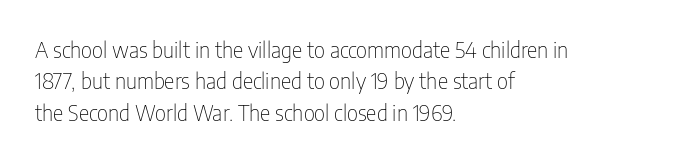
Q: Is the text bold? A: No.
Q: Is the text italic (slanted)? A: No, it is upright.
Q: Is the text underlined? A: No.
Q: How is the paragraph aligned? A: Left-aligned.
Q: Is the spacing between letters normal or unusually wide? A: Normal.
Q: Is the spacing between lines tight, normal or loose? A: Normal.
